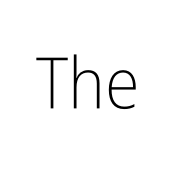
The image shows 71 px light, condensed sans-serif type, upright; set normal letter spacing, not underlined; low stroke contrast and a medium x-height.
